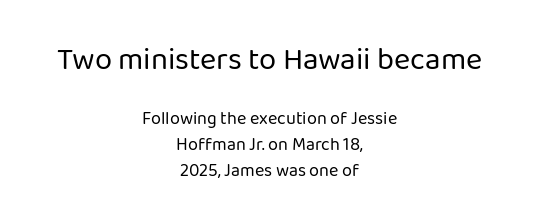
{"serif": "no", "italic": "no", "bold": "no", "weight": "regular", "width": "normal", "stroke_contrast": "low", "x_height": "medium", "monospaced": "no", "underline": "no", "align": "center", "line_spacing": "normal", "line_spacing_ratio": 1.44, "letter_spacing": "normal", "letter_spacing_em": 0.0, "larger_block": "first", "size_ratio": 1.72, "glyph_px": 31}
